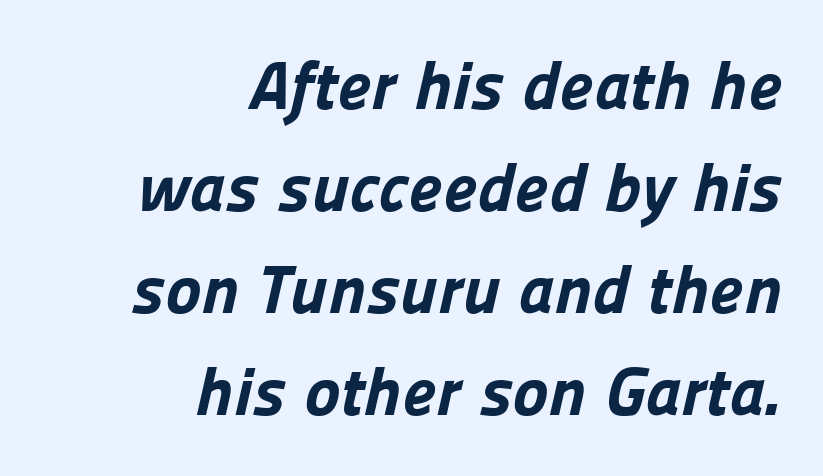
{"serif": "no", "bold": "yes", "weight": "bold", "width": "normal", "stroke_contrast": "low", "x_height": "medium", "monospaced": "no", "underline": "no", "align": "right", "line_spacing": "normal", "line_spacing_ratio": 1.5, "letter_spacing": "normal", "letter_spacing_em": 0.0, "glyph_px": 68}
